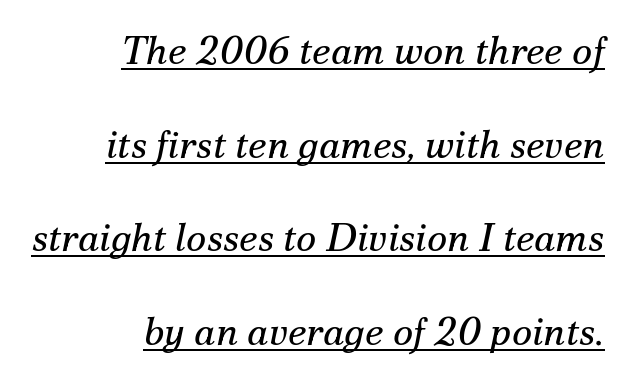
Q: Is the text bold? A: No.
Q: Is the text italic (slanted)? A: Yes, it leans right by about 12 degrees.
Q: Is the typeface a serif or a sans-serif typeface? A: Serif.
Q: Is the text underlined? A: Yes.
Q: How is the paragraph aligned? A: Right-aligned.
Q: Is the spacing between letters normal or unusually wide? A: Normal.
Q: Is the spacing between lines tight, normal or loose? A: Loose.
Q: Width (condensed, normal, or wide)? A: Normal.
Q: Stroke contrast? A: Medium.
Q: x-height? A: Small.
Q: Monospaced? A: No.
